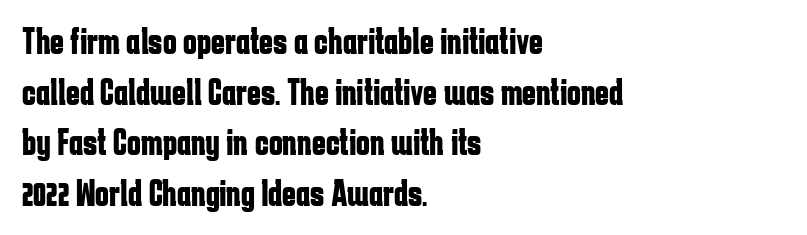
The rendering keeps characters at their native spacing. Beneath every word, the page is bare. Do the characters align in a grid? No, the font is proportional. Caption: bold face, heavy strokes. To sum up the face: it is a sans, with no serifs.
